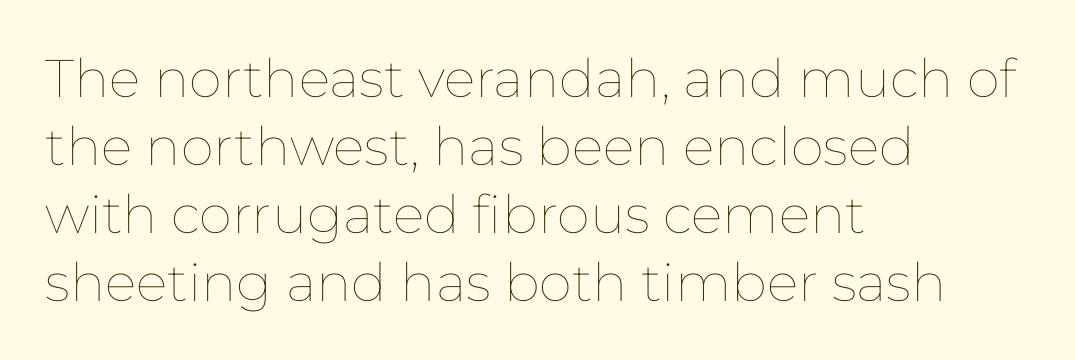
Q: Is the text bold? A: No.
Q: Is the text italic (slanted)? A: No, it is upright.
Q: Is the text underlined? A: No.
Q: How is the paragraph aligned? A: Left-aligned.
Q: Is the spacing between letters normal or unusually wide? A: Normal.
Q: Is the spacing between lines tight, normal or loose? A: Normal.
Q: Width (condensed, normal, or wide)? A: Normal.
Q: Stroke contrast? A: Low.
Q: x-height? A: Medium.
Q: Monospaced? A: No.
